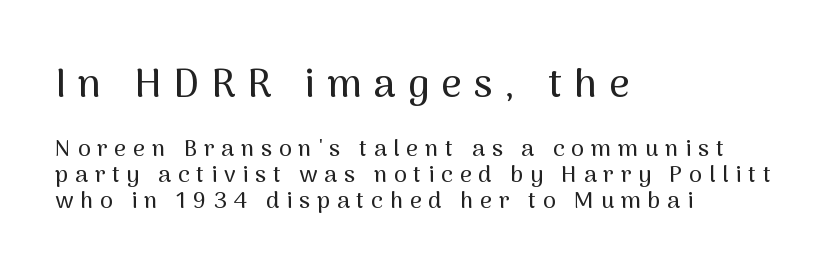
Q: Is the text italic (slanted)? A: No, it is upright.
Q: Is the typeface a serif or a sans-serif typeface? A: Sans-serif.
Q: Is the text underlined? A: No.
Q: How is the paragraph aligned? A: Left-aligned.
Q: Is the spacing between letters normal or unusually wide? A: Unusually wide.
Q: Is the spacing between lines tight, normal or loose? A: Tight.
Q: Which block of text is set in a larger size, the first (top) or the second (bottom)? A: The first (top) one.
Q: Width (condensed, normal, or wide)? A: Normal.
Q: Stroke contrast? A: Medium.
Q: x-height? A: Medium.
Q: Monospaced? A: No.
